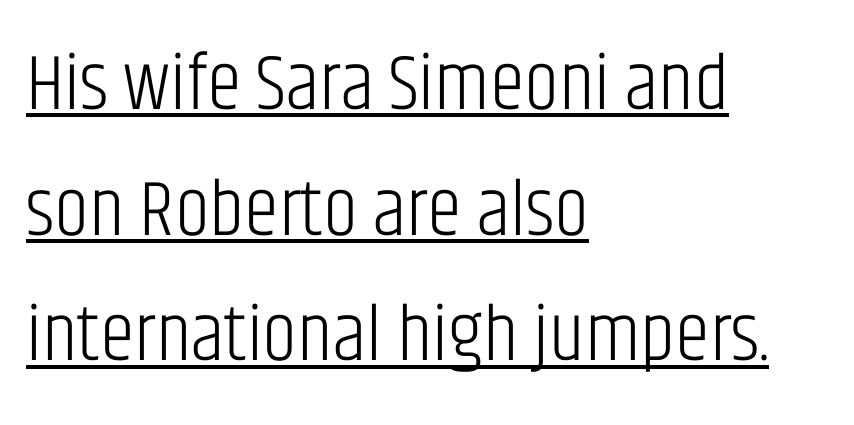
{"serif": "no", "italic": "no", "bold": "no", "weight": "light", "width": "condensed", "stroke_contrast": "low", "x_height": "large", "monospaced": "no", "underline": "yes", "align": "left", "line_spacing": "normal", "line_spacing_ratio": 1.59, "letter_spacing": "normal", "letter_spacing_em": 0.0, "glyph_px": 79}
